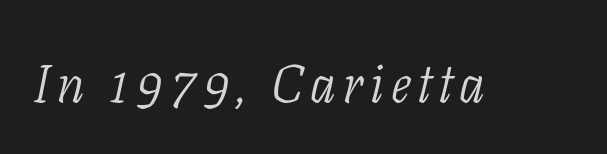
The image shows 54 px light, condensed serif type, italic (leaning right); set not underlined; low stroke contrast and a medium x-height.
